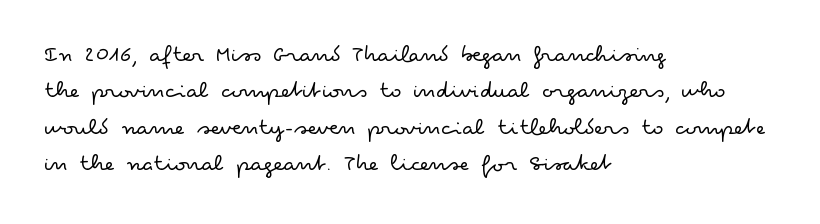
In terms of posture, this sample is upright. The passage shown has conventional tracking throughout. The zone under the glyphs is completely vacant. The lines are quadded left. These glyphs show unthickened strokes, regular width or finer. Rows of type keep a routine distance in the vertical direction.
